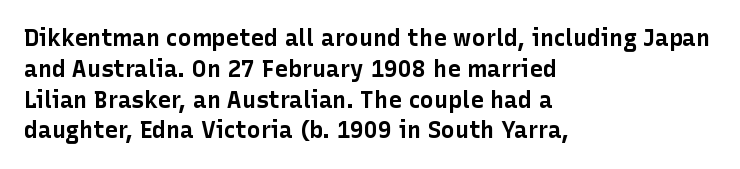
It's the straight-up-and-down kind of type. Descender tails drop into unmarked territory. Weight check: bold — yes, fully. Line beginnings align vertically; line endings do not.
